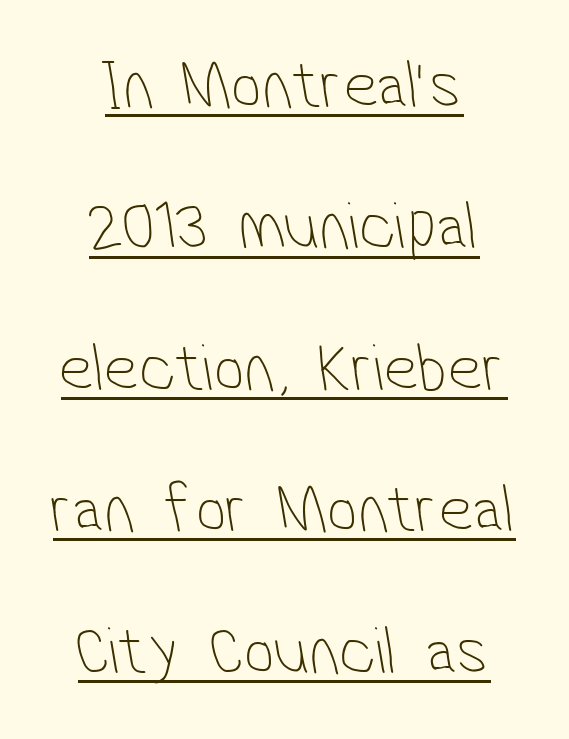
Q: Is the text bold? A: No.
Q: Is the typeface a serif or a sans-serif typeface? A: Sans-serif.
Q: Is the text underlined? A: Yes.
Q: How is the paragraph aligned? A: Centered.
Q: Is the spacing between letters normal or unusually wide? A: Normal.
Q: Is the spacing between lines tight, normal or loose? A: Loose.
Q: Width (condensed, normal, or wide)? A: Condensed.
Q: Stroke contrast? A: Low.
Q: x-height? A: Medium.
Q: Monospaced? A: No.
